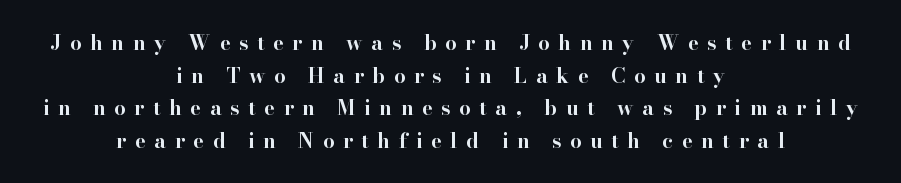
There is plenty of visible air inserted between adjacent glyphs. Tall strokes in this sample are plumb rather than angled. How heavy is the stroke? Heavy — this is a bold. Quick note: underline off. The rendering positions every line midway between the sides.
